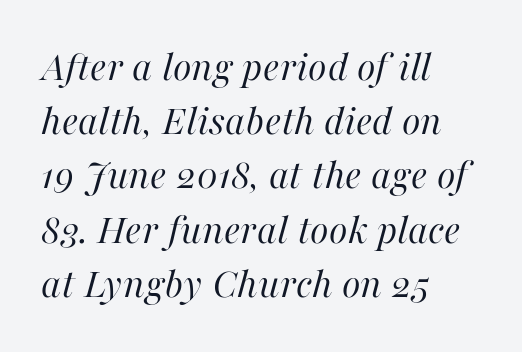
Q: Is the text bold? A: No.
Q: Is the text italic (slanted)? A: Yes, it leans right by about 16 degrees.
Q: Is the text underlined? A: No.
Q: How is the paragraph aligned? A: Left-aligned.
Q: Is the spacing between letters normal or unusually wide? A: Normal.
Q: Is the spacing between lines tight, normal or loose? A: Normal.
Q: Width (condensed, normal, or wide)? A: Normal.
Q: Stroke contrast? A: High.
Q: x-height? A: Medium.
Q: Monospaced? A: No.
